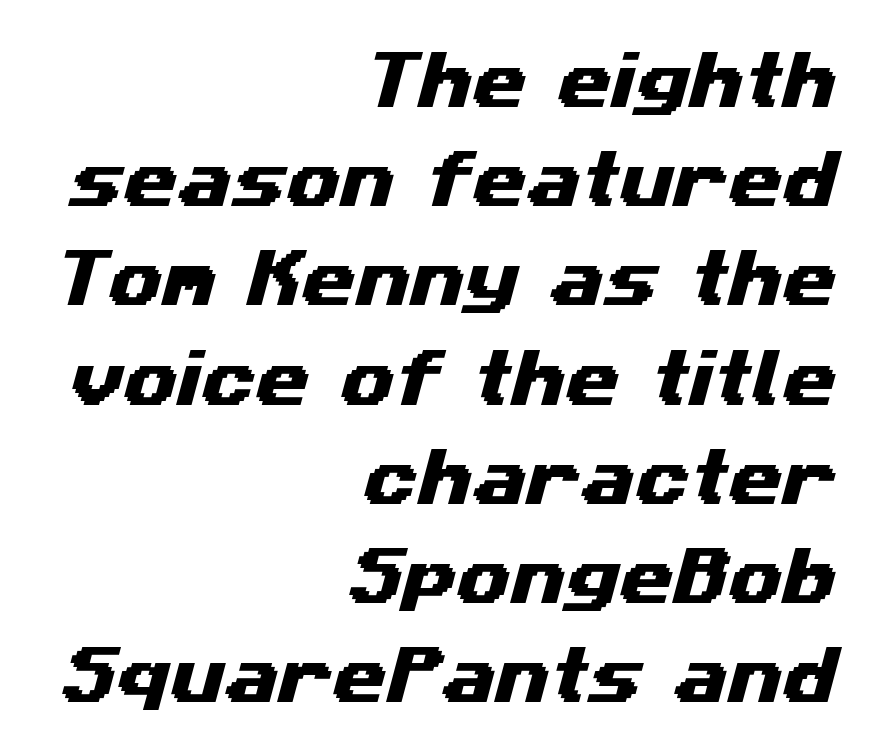
{"serif": "no", "width": "wide", "stroke_contrast": "medium", "x_height": "medium", "monospaced": "no", "underline": "no", "align": "right", "line_spacing": "normal", "line_spacing_ratio": 1.6, "letter_spacing": "normal", "letter_spacing_em": 0.0, "glyph_px": 62}
